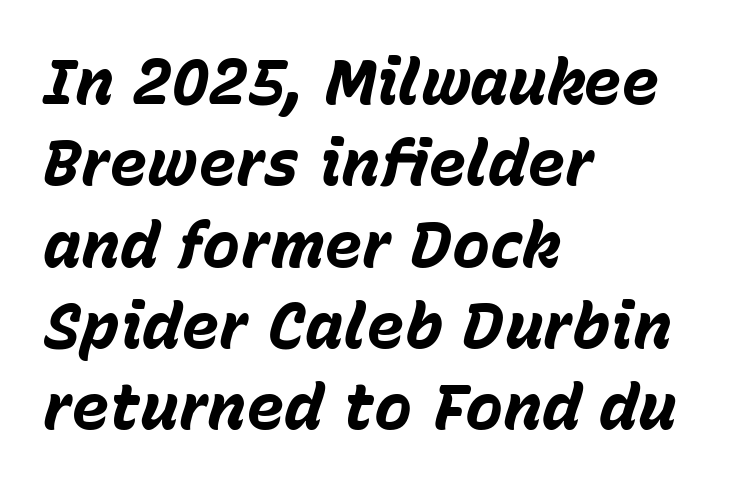
{"italic": "yes", "lean": "right", "slant_degrees": 15, "bold": "yes", "weight": "bold", "width": "normal", "stroke_contrast": "low", "x_height": "medium", "monospaced": "no", "underline": "no", "align": "left", "line_spacing": "normal", "line_spacing_ratio": 1.27, "letter_spacing": "normal", "letter_spacing_em": 0.0, "glyph_px": 64}
